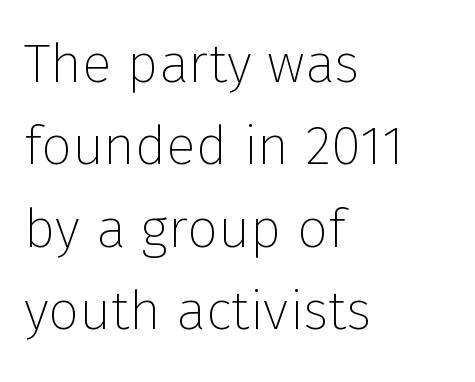
{"serif": "no", "italic": "no", "bold": "no", "weight": "thin", "width": "normal", "stroke_contrast": "low", "x_height": "medium", "monospaced": "no", "underline": "no", "align": "left", "line_spacing": "normal", "line_spacing_ratio": 1.5, "letter_spacing": "normal", "letter_spacing_em": 0.0, "glyph_px": 55}
